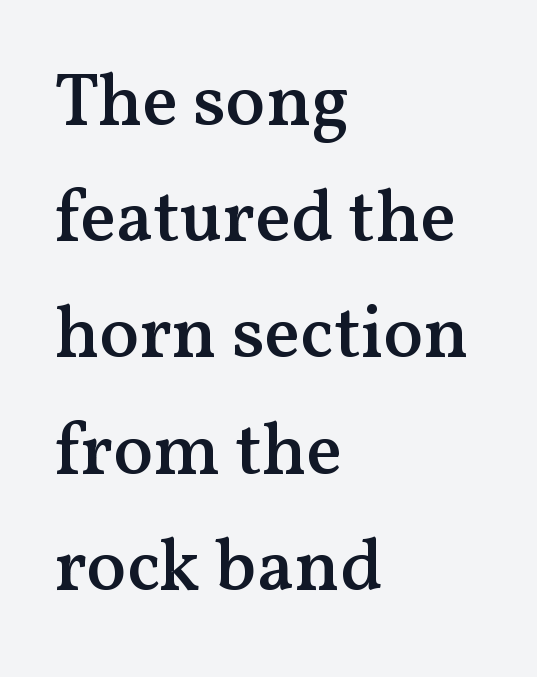
{"serif": "yes", "italic": "no", "bold": "semi", "weight": "semibold", "width": "normal", "stroke_contrast": "medium", "x_height": "medium", "monospaced": "no", "underline": "no", "align": "left", "line_spacing": "normal", "line_spacing_ratio": 1.57, "letter_spacing": "normal", "letter_spacing_em": 0.0, "glyph_px": 74}
